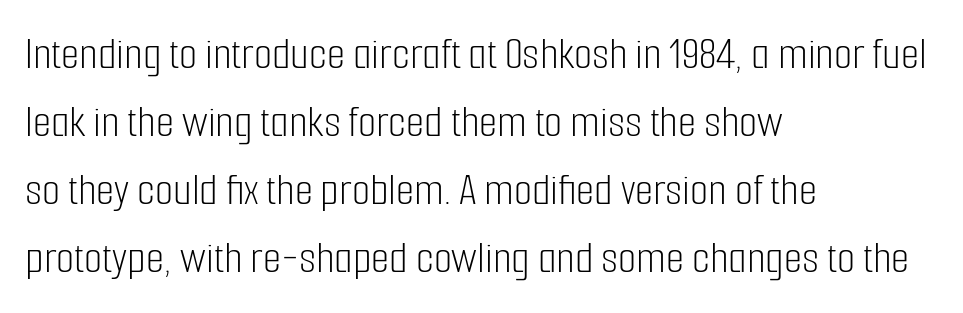
The passage shown stacks its lines at a standard gap. Typeset ragged right — the left edge is the straight one. How are the letters spaced? Ordinarily, with no added tracking. The letters stand upright; this is a roman face. Regarding serifs, this sample does without them. The words here are not underlined.
